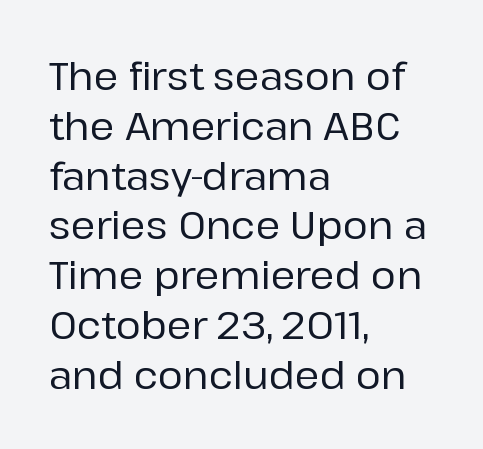
{"serif": "no", "italic": "no", "width": "normal", "stroke_contrast": "low", "x_height": "medium", "monospaced": "no", "underline": "no", "align": "left", "line_spacing": "normal", "line_spacing_ratio": 1.31, "letter_spacing": "normal", "letter_spacing_em": 0.0, "glyph_px": 38}
